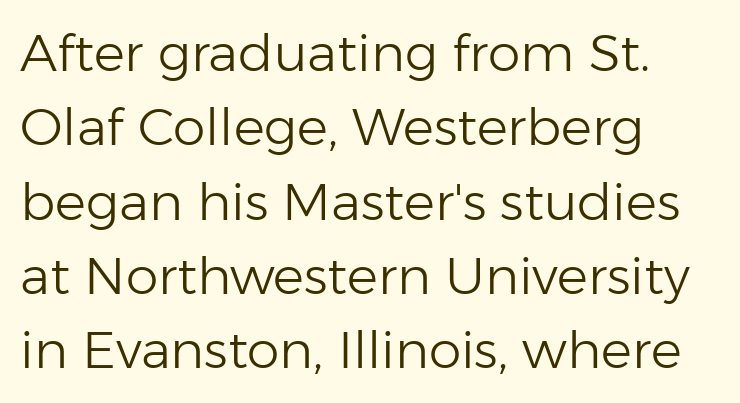
Q: Is the text bold? A: No.
Q: Is the text italic (slanted)? A: No, it is upright.
Q: Is the typeface a serif or a sans-serif typeface? A: Sans-serif.
Q: Is the text underlined? A: No.
Q: How is the paragraph aligned? A: Left-aligned.
Q: Is the spacing between letters normal or unusually wide? A: Normal.
Q: Is the spacing between lines tight, normal or loose? A: Normal.
Q: Width (condensed, normal, or wide)? A: Normal.
Q: Stroke contrast? A: Low.
Q: x-height? A: Medium.
Q: Monospaced? A: No.
